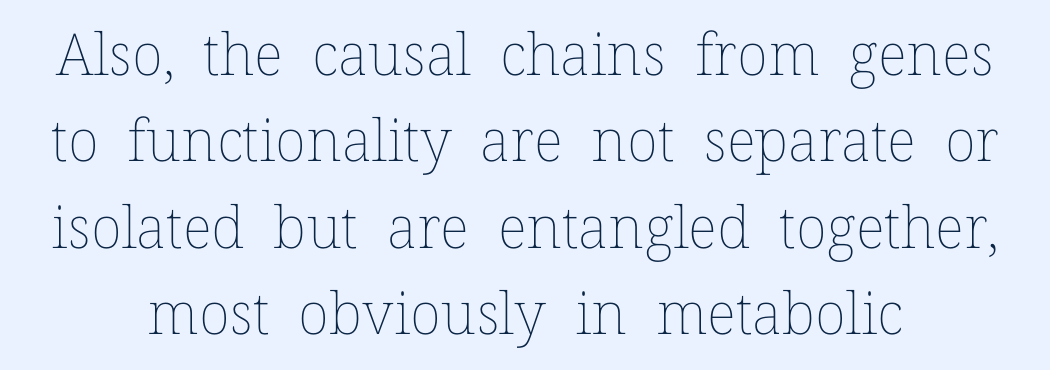
The image shows 58 px thin type, upright; set centered, normal line spacing (1.49x), normal letter spacing, not underlined; low stroke contrast and a medium x-height.
